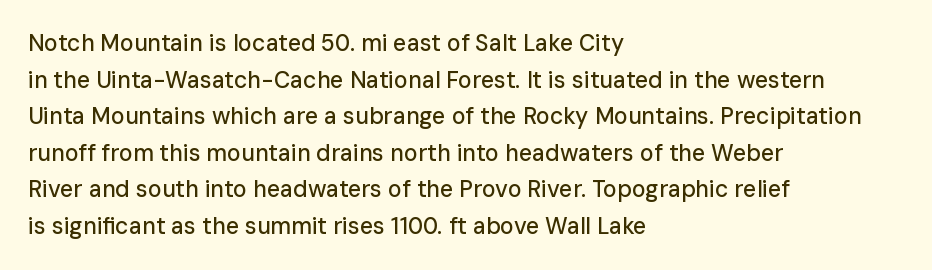
The image shows 23 px text type, upright; set left-aligned, normal line spacing (1.59x), normal letter spacing, not underlined.
